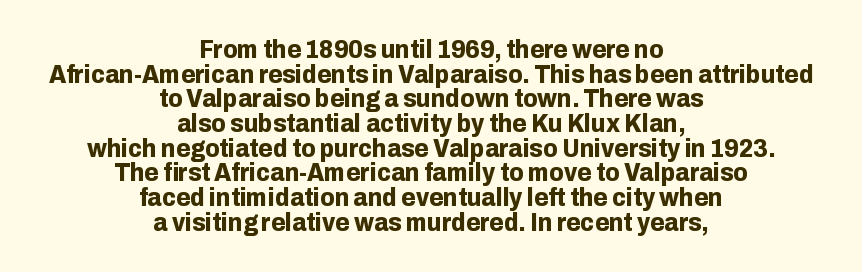
Q: Is the text bold? A: Yes.
Q: Is the text italic (slanted)? A: No, it is upright.
Q: Is the text underlined? A: No.
Q: How is the paragraph aligned? A: Centered.
Q: Is the spacing between letters normal or unusually wide? A: Normal.
Q: Is the spacing between lines tight, normal or loose? A: Tight.
